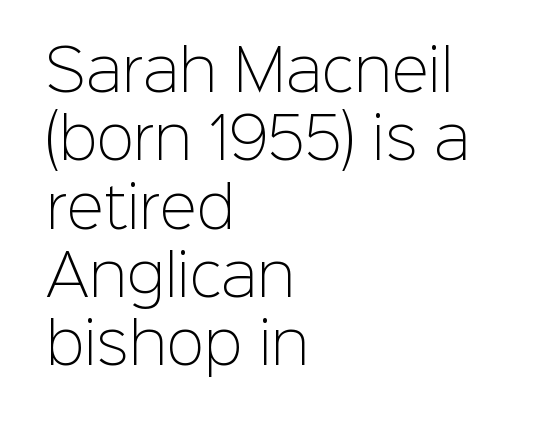
No italicization has been applied; the sample stays upright. These glyphs show unthickened strokes, regular width or finer. Caption: multi-line text, flush left, ragged right. Students, note that the glyphs here touch the page at normal intervals.
